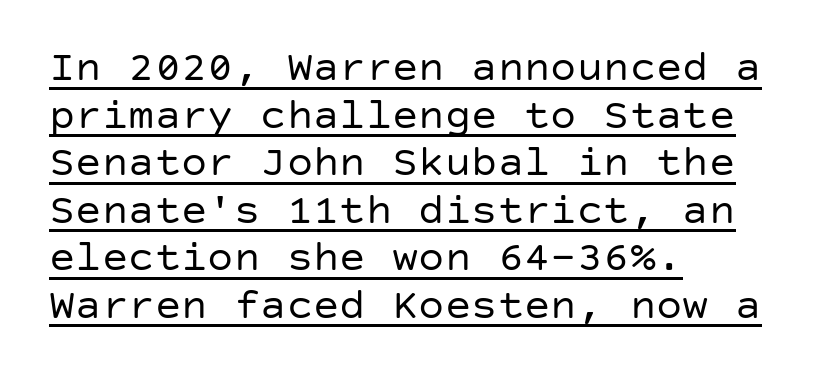
Q: Is the text bold? A: No.
Q: Is the text italic (slanted)? A: No, it is upright.
Q: Is the typeface a serif or a sans-serif typeface? A: Sans-serif.
Q: Is the text underlined? A: Yes.
Q: How is the paragraph aligned? A: Left-aligned.
Q: Is the spacing between letters normal or unusually wide? A: Normal.
Q: Is the spacing between lines tight, normal or loose? A: Tight.
Q: Width (condensed, normal, or wide)? A: Normal.
Q: Stroke contrast? A: Low.
Q: x-height? A: Large.
